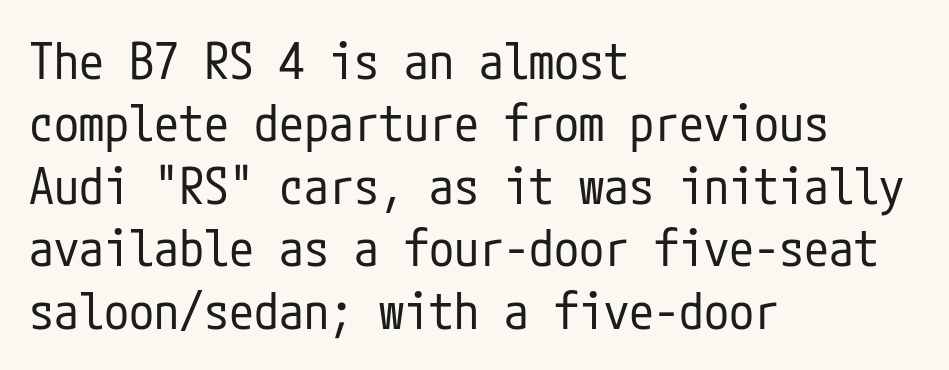
The image shows 50 px regular-weight, condensed sans-serif type, upright; set left-aligned, normal line spacing (1.25x), normal letter spacing, not underlined; low stroke contrast and a medium x-height.
